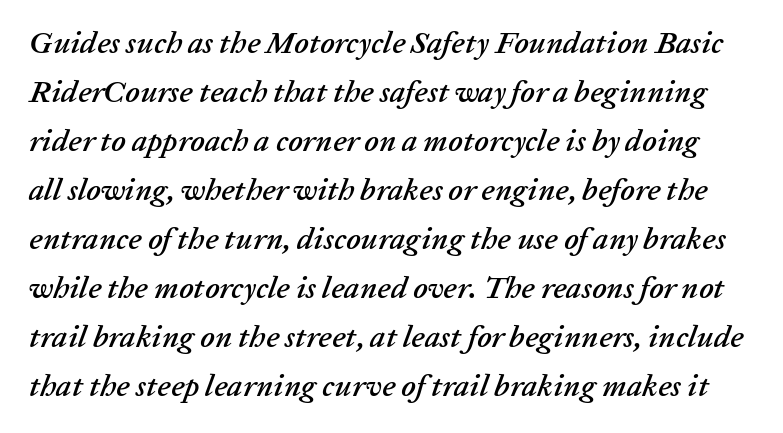
{"italic": "yes", "lean": "right", "slant_degrees": 20, "width": "normal", "stroke_contrast": "low", "x_height": "medium", "monospaced": "no", "underline": "no", "line_spacing": "normal", "line_spacing_ratio": 1.58, "letter_spacing": "normal", "letter_spacing_em": 0.0, "glyph_px": 31}
